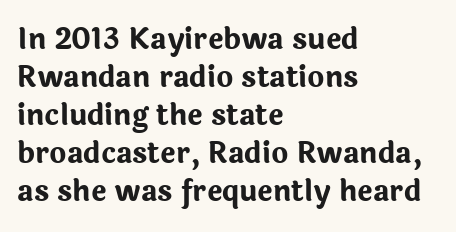
Alignment: flush left. Does extra space separate the letters? No, they use regular spacing. Varying glyph widths throughout — classic text-font behaviour. One glance says typical: line gaps are just what's usual. Descender tails drop into unmarked territory. It's the straight-up-and-down kind of type.
